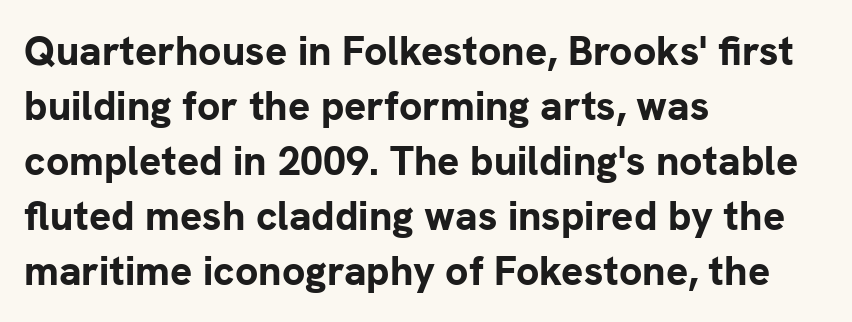
{"serif": "no", "italic": "no", "bold": "yes", "weight": "bold", "width": "normal", "stroke_contrast": "low", "x_height": "medium", "monospaced": "no", "underline": "no", "align": "left", "line_spacing": "normal", "line_spacing_ratio": 1.34, "letter_spacing": "normal", "letter_spacing_em": 0.0, "glyph_px": 41}
